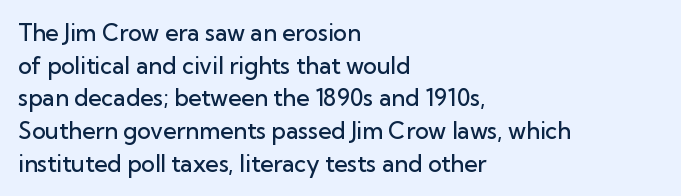
The image shows 23 px text type, upright; set left-aligned, normal line spacing (1.42x), normal letter spacing, not underlined.
